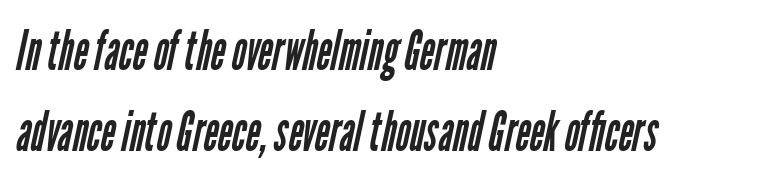
{"serif": "no", "bold": "no", "weight": "regular", "width": "condensed", "stroke_contrast": "low", "x_height": "medium", "monospaced": "no", "underline": "no", "align": "left", "line_spacing": "normal", "line_spacing_ratio": 1.44, "letter_spacing": "normal", "letter_spacing_em": 0.0, "glyph_px": 56}
